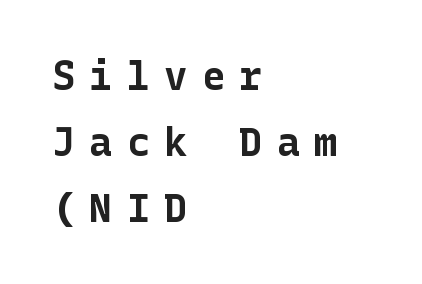
Q: Is the text bold? A: Yes.
Q: Is the text italic (slanted)? A: No, it is upright.
Q: Is the typeface a serif or a sans-serif typeface? A: Sans-serif.
Q: Is the text underlined? A: No.
Q: How is the paragraph aligned? A: Left-aligned.
Q: Is the spacing between letters normal or unusually wide? A: Unusually wide.
Q: Is the spacing between lines tight, normal or loose? A: Normal.
Q: Width (condensed, normal, or wide)? A: Normal.
Q: Stroke contrast? A: Low.
Q: x-height? A: Medium.
